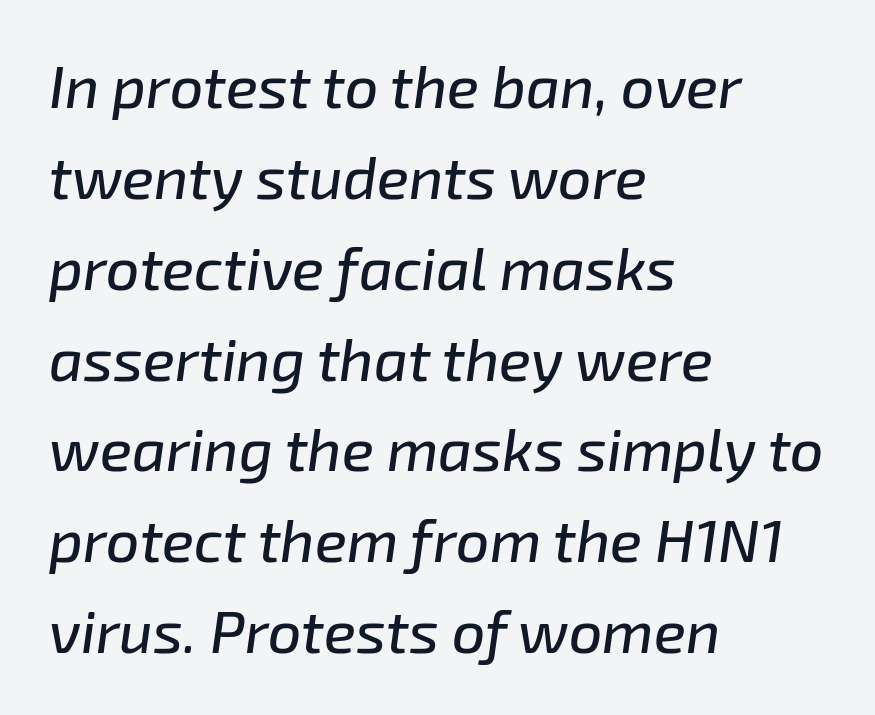
The image shows 59 px text type, italic (leaning right); set left-aligned, normal line spacing (1.54x), normal letter spacing, not underlined; low stroke contrast and a medium x-height.
